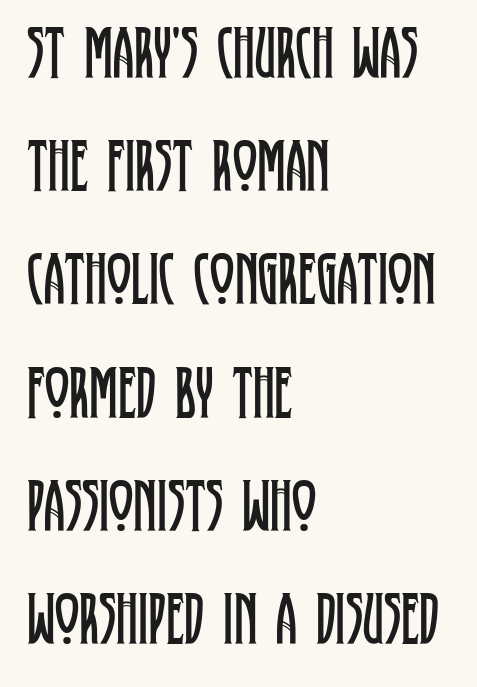
The image shows 74 px regular-weight, condensed serif type, upright; set left-aligned, normal line spacing (1.53x), normal letter spacing, not underlined; low stroke contrast and a large x-height.
